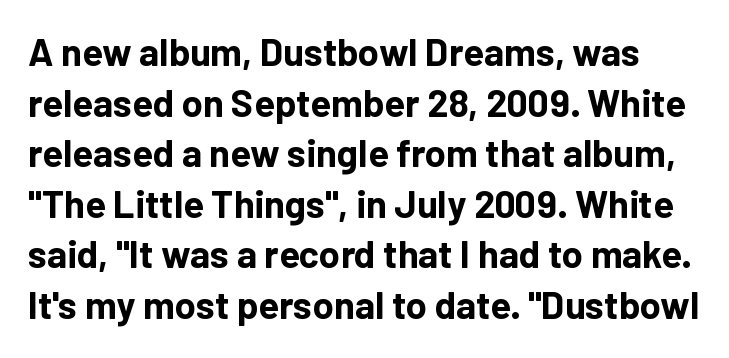
{"serif": "no", "italic": "no", "bold": "yes", "weight": "bold", "width": "normal", "stroke_contrast": "low", "x_height": "medium", "monospaced": "no", "underline": "no", "line_spacing": "normal", "line_spacing_ratio": 1.33, "letter_spacing": "normal", "letter_spacing_em": 0.0, "glyph_px": 38}
